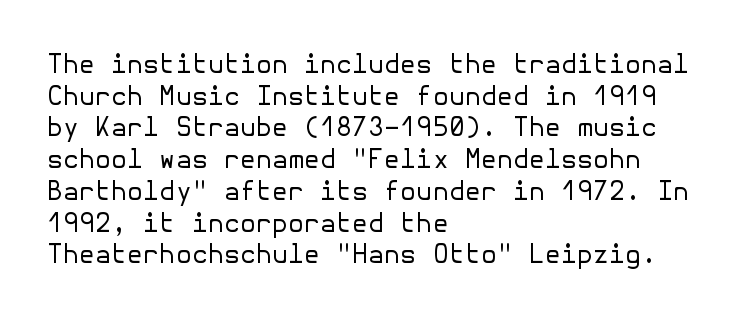
{"italic": "no", "bold": "no", "underline": "no", "align": "left", "line_spacing_ratio": 1.22, "letter_spacing": "normal", "letter_spacing_em": 0.0, "glyph_px": 26}
